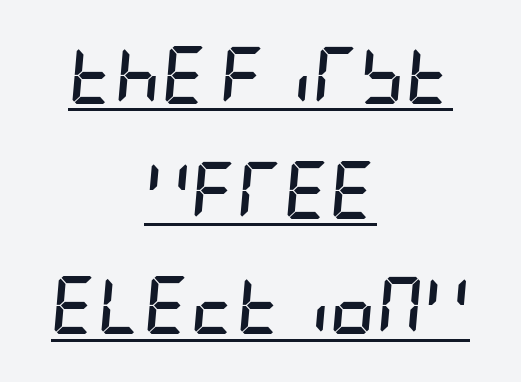
This sample is center-justified, so both line endings float freely. On the weight axis this lands at bold, roughly 700. Tracking here is standard; glyphs follow each other at the usual distance. Italic? Definitely — the glyphs are oblique. Widely set lines give the paragraph a tall, airy silhouette. The typesetter has applied underlining to the passage shown.
